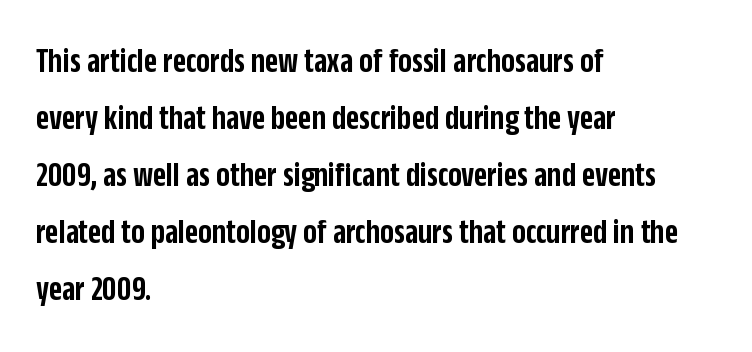
{"serif": "no", "italic": "no", "bold": "semi", "weight": "semibold", "width": "condensed", "stroke_contrast": "low", "x_height": "large", "monospaced": "no", "underline": "no", "align": "left", "line_spacing": "normal", "line_spacing_ratio": 1.58, "letter_spacing": "normal", "letter_spacing_em": 0.0, "glyph_px": 36}
